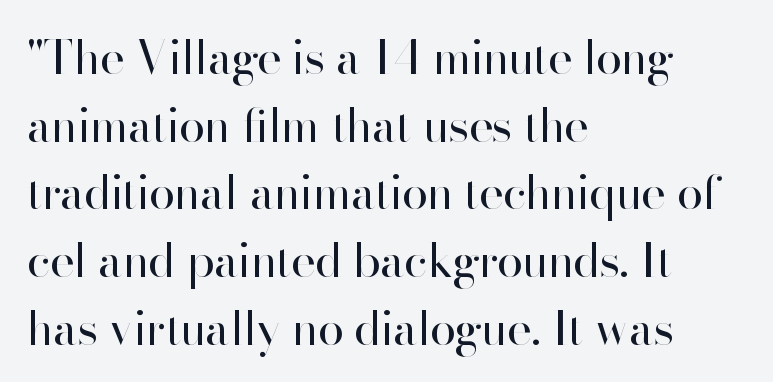
{"serif": "no", "italic": "no", "bold": "no", "weight": "regular", "width": "normal", "stroke_contrast": "high", "x_height": "small", "monospaced": "no", "underline": "no", "align": "left", "line_spacing": "normal", "line_spacing_ratio": 1.44, "letter_spacing": "normal", "letter_spacing_em": 0.0, "glyph_px": 47}
